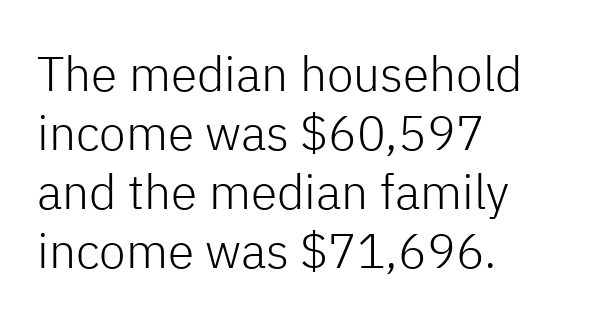
This sample uses an upright cut, with every glyph sitting square on the baseline. Each letter's strokes conclude bluntly, with no projecting serifs. Underline: absent. Observe the ordinary spacing: letters are neighbours, not strangers. This is not heavy type; no bold has been used.
